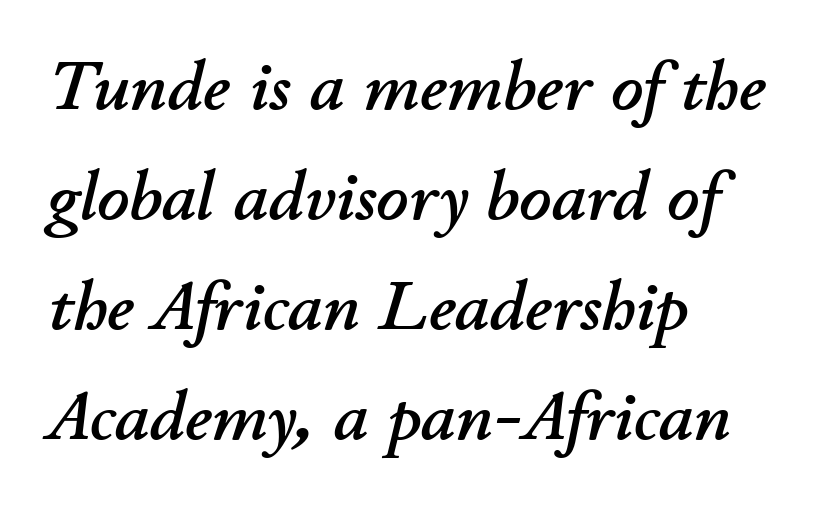
The image shows 70 px text type, italic (leaning right); set left-aligned, normal line spacing (1.57x), normal letter spacing, not underlined; low stroke contrast and a small x-height.
